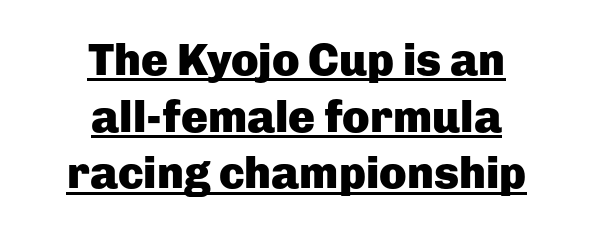
The image shows 45 px heavy sans-serif type, upright; set centered, normal line spacing (1.26x), normal letter spacing, underlined; low stroke contrast and a medium x-height.
